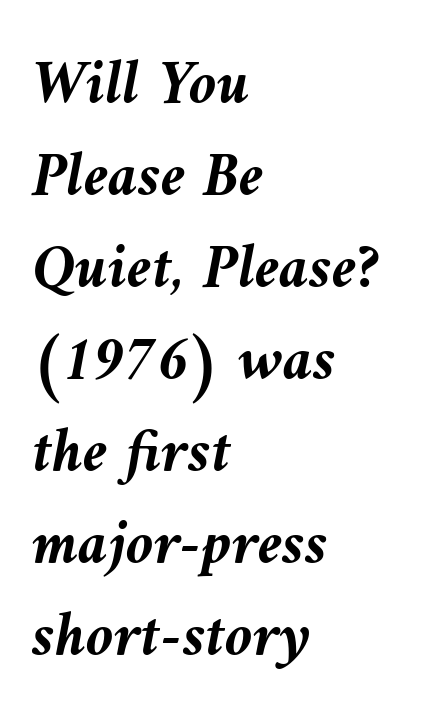
If you measured baseline to baseline, you'd find a middling distance. Quick note: underline off. Stroke thickness is high; the sample reads as a true bold. The gaps between neighbouring characters are ordinary and unremarkable.
